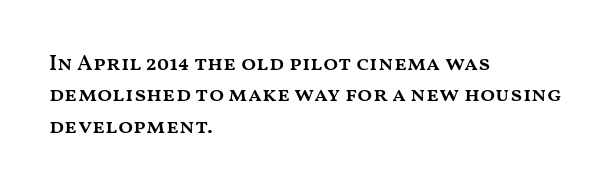
{"italic": "no", "bold": "semi", "underline": "no", "align": "left", "line_spacing": "normal", "line_spacing_ratio": 1.43, "letter_spacing": "normal", "letter_spacing_em": 0.0, "glyph_px": 22}
